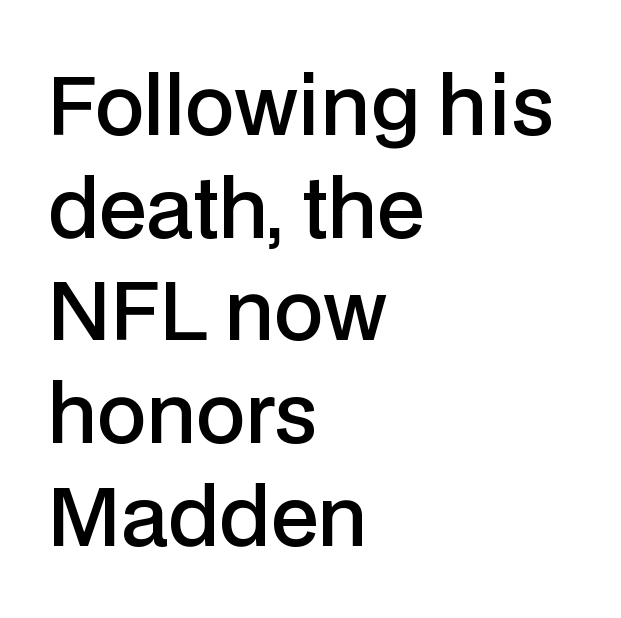
No feet cap the strokes, marking this as sans-serif type. Caption: semibold face, moderately heavy strokes. A normal amount of white space separates one row of letters from the next. Descenders are the only things crossing below the line.
